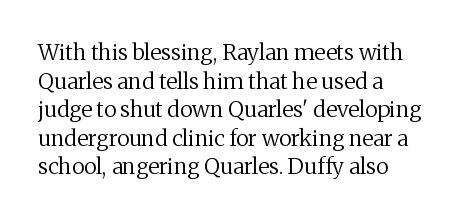
Q: Is the text bold? A: No.
Q: Is the text italic (slanted)? A: No, it is upright.
Q: Is the text underlined? A: No.
Q: How is the paragraph aligned? A: Left-aligned.
Q: Is the spacing between letters normal or unusually wide? A: Normal.
Q: Is the spacing between lines tight, normal or loose? A: Normal.
